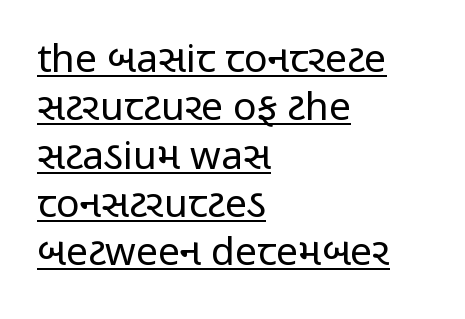
Q: Is the text bold? A: No.
Q: Is the text italic (slanted)? A: No, it is upright.
Q: Is the typeface a serif or a sans-serif typeface? A: Sans-serif.
Q: Is the text underlined? A: Yes.
Q: How is the paragraph aligned? A: Left-aligned.
Q: Is the spacing between letters normal or unusually wide? A: Normal.
Q: Width (condensed, normal, or wide)? A: Condensed.
Q: Stroke contrast? A: Low.
Q: x-height? A: Medium.
Q: Monospaced? A: No.
